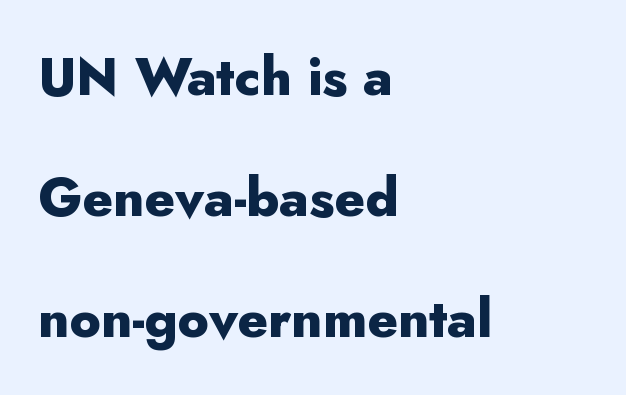
The strokes are fattened all the way to bold. This is the regular roman posture of the typeface. In terms of leading, this rendering errs on the spacious side. Layout note: lines flush left. You can tell from the bare stems that sans-serif type was used. The passage shown has conventional tracking throughout.
